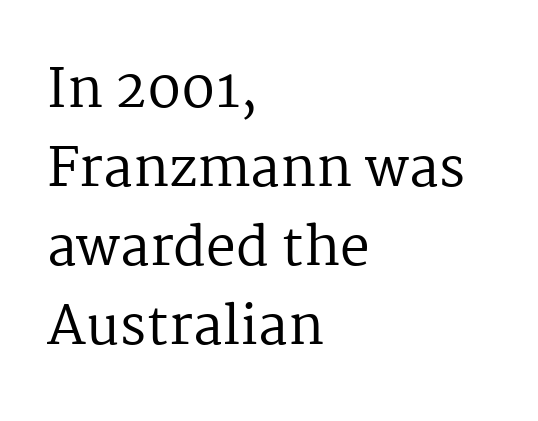
{"serif": "yes", "italic": "no", "bold": "no", "weight": "regular", "width": "normal", "stroke_contrast": "medium", "x_height": "medium", "monospaced": "no", "underline": "no", "align": "left", "line_spacing": "normal", "line_spacing_ratio": 1.49, "letter_spacing": "normal", "letter_spacing_em": 0.0, "glyph_px": 53}
